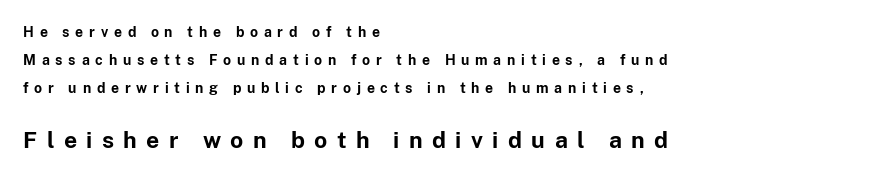
{"italic": "no", "bold": "yes", "underline": "no", "align": "left", "line_spacing": "loose", "line_spacing_ratio": 2.01, "letter_spacing": "wide", "letter_spacing_em": 0.41, "larger_block": "second", "size_ratio": 1.64, "glyph_px": 23}
